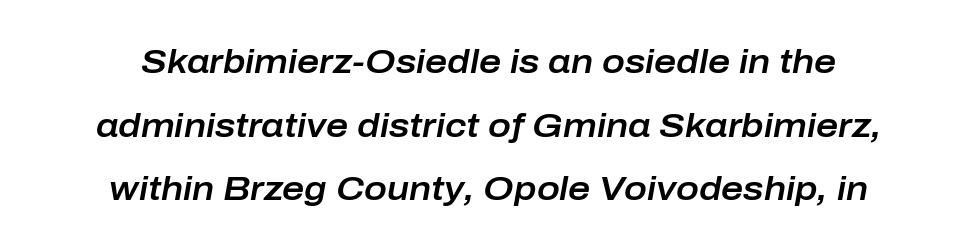
Q: Is the text italic (slanted)? A: Yes, it leans right by about 10 degrees.
Q: Is the text underlined? A: No.
Q: Is the spacing between letters normal or unusually wide? A: Normal.
Q: Width (condensed, normal, or wide)? A: Normal.
Q: Stroke contrast? A: Low.
Q: x-height? A: Medium.
Q: Monospaced? A: No.
